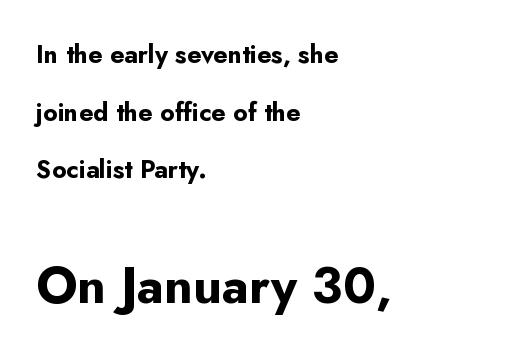
Typesetter's note: full bold, strokes at maximum text heaviness. Characters remain perfectly vertical along every line. The letterforms sit shoulder to shoulder at normal distance. Leftover space on each line is placed entirely after the last word. The leading is generous, giving the passage an open texture.
